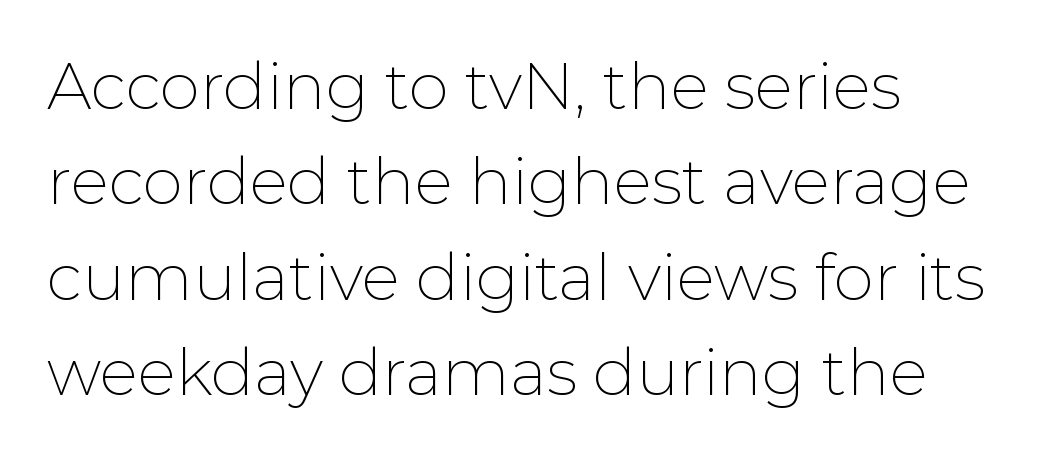
Q: Is the text bold? A: No.
Q: Is the text italic (slanted)? A: No, it is upright.
Q: Is the typeface a serif or a sans-serif typeface? A: Sans-serif.
Q: Is the text underlined? A: No.
Q: How is the paragraph aligned? A: Left-aligned.
Q: Is the spacing between letters normal or unusually wide? A: Normal.
Q: Is the spacing between lines tight, normal or loose? A: Normal.
Q: Width (condensed, normal, or wide)? A: Normal.
Q: Stroke contrast? A: Low.
Q: x-height? A: Medium.
Q: Monospaced? A: No.
